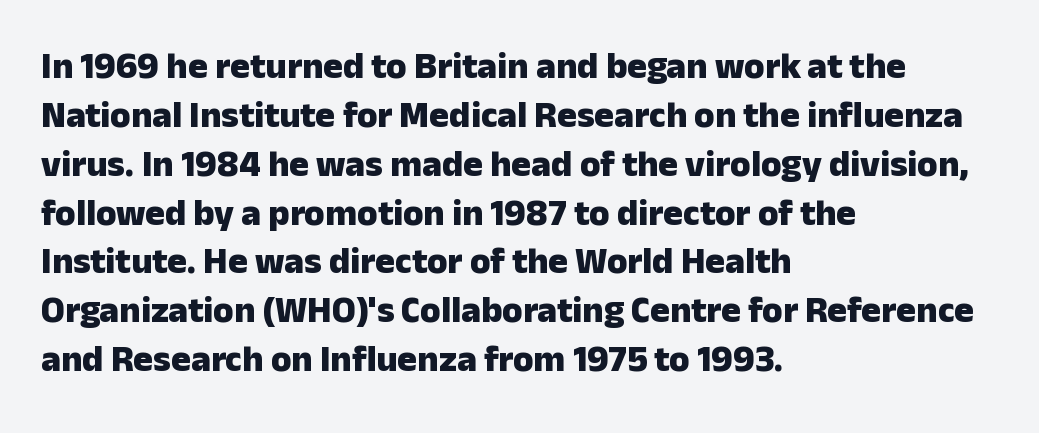
{"serif": "no", "italic": "no", "bold": "yes", "weight": "heavy", "width": "normal", "stroke_contrast": "low", "x_height": "medium", "monospaced": "no", "underline": "no", "align": "left", "line_spacing": "normal", "line_spacing_ratio": 1.32, "letter_spacing": "normal", "letter_spacing_em": 0.0, "glyph_px": 37}
